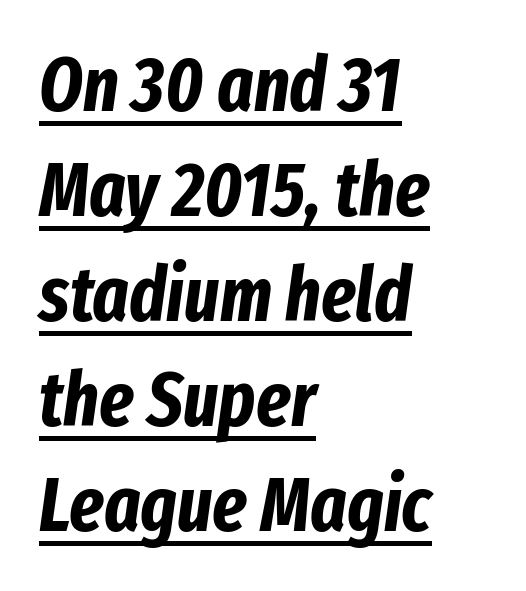
The image shows 76 px bold, condensed type, italic (leaning right); set left-aligned, normal line spacing (1.38x), normal letter spacing, underlined; low stroke contrast and a medium x-height.
